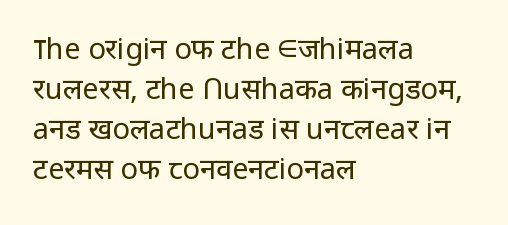
The image shows 29 px regular-weight sans-serif type, upright; set left-aligned, normal line spacing (1.38x), normal letter spacing, not underlined; low stroke contrast and a medium x-height.
